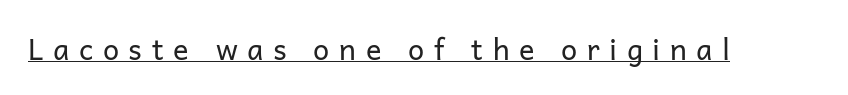
Tracking here is generous; glyphs stand well apart from one another. Weight: in the light-to-regular range. Grotesque or geometric, the face here clearly has no serifs. Character widths vary here, with narrow letters taking less room than wide ones. Rendered with straight, roman letterforms.
